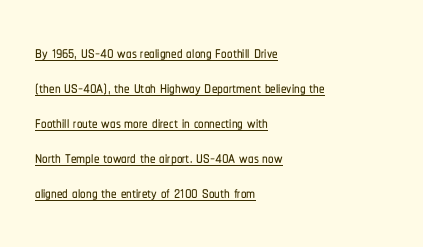
Compared with a centered layout, this one pins lines to the left instead. The space between consecutive lines is moderate. In terms of letterspacing, this is plain default setting. This sample carries an underscore along the baseline area. Does the lettering tilt? It doesn't — this is upright.
